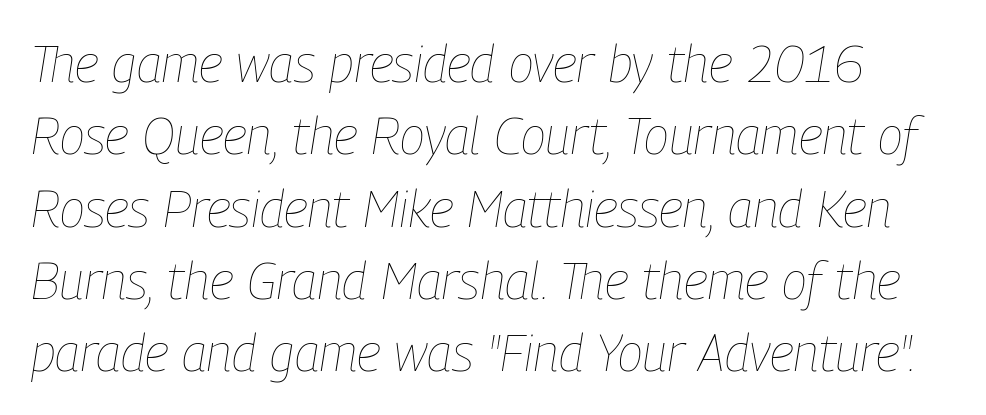
{"italic": "yes", "lean": "right", "slant_degrees": 9, "bold": "no", "weight": "thin", "width": "condensed", "stroke_contrast": "low", "x_height": "medium", "monospaced": "no", "underline": "no", "line_spacing": "normal", "line_spacing_ratio": 1.39, "letter_spacing": "normal", "letter_spacing_em": 0.0, "glyph_px": 52}
